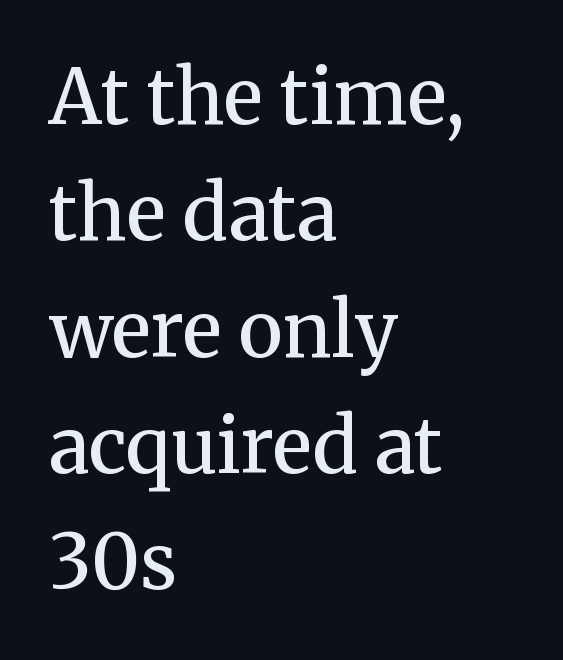
Q: Is the text bold? A: Semi-bold.
Q: Is the text italic (slanted)? A: No, it is upright.
Q: Is the typeface a serif or a sans-serif typeface? A: Serif.
Q: Is the text underlined? A: No.
Q: How is the paragraph aligned? A: Left-aligned.
Q: Is the spacing between letters normal or unusually wide? A: Normal.
Q: Is the spacing between lines tight, normal or loose? A: Normal.
Q: Width (condensed, normal, or wide)? A: Normal.
Q: Stroke contrast? A: Medium.
Q: x-height? A: Medium.
Q: Monospaced? A: No.
